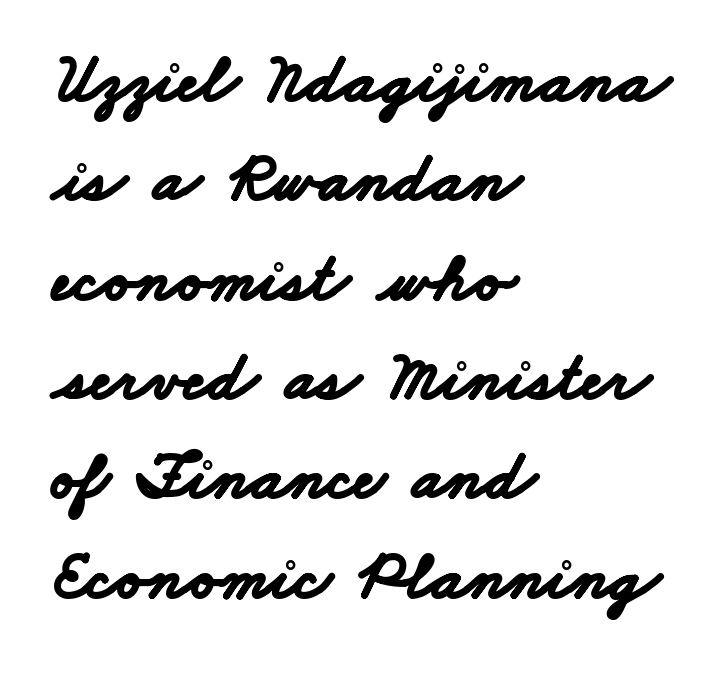
These lines stack with their left ends in a neat column. On the weight axis this lands at bold, roughly 700. The rendering shows plain stroke endings on the letterforms — a sans-serif design. The baseline area is clear. The letters advance in unequal steps, a hallmark of proportional type. Vertically, the passage feels balanced, rows spaced as you'd expect.
